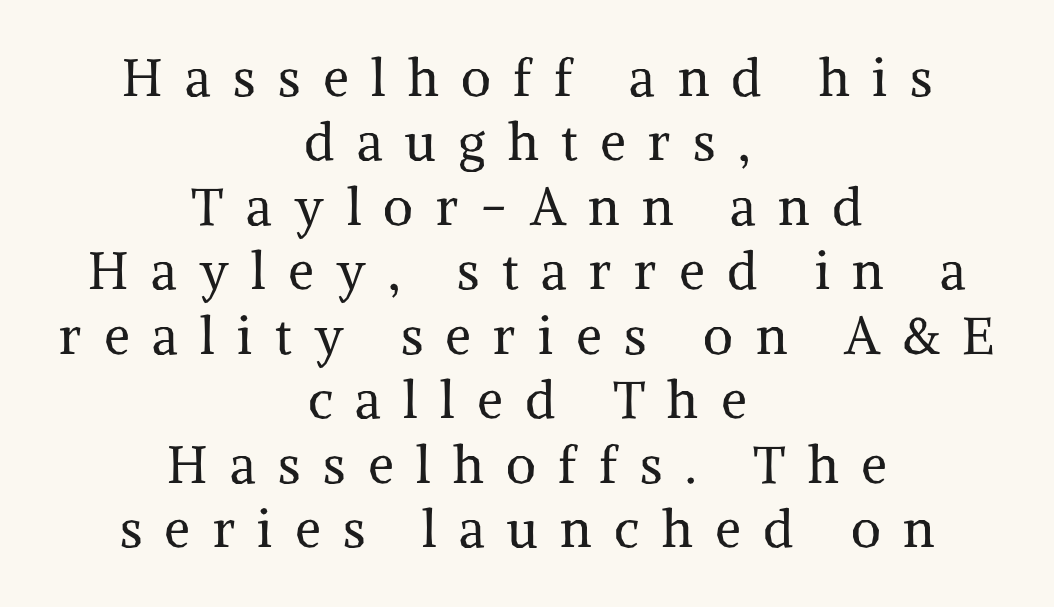
Q: Is the text bold? A: No.
Q: Is the text italic (slanted)? A: No, it is upright.
Q: Is the typeface a serif or a sans-serif typeface? A: Serif.
Q: Is the text underlined? A: No.
Q: How is the paragraph aligned? A: Centered.
Q: Is the spacing between letters normal or unusually wide? A: Unusually wide.
Q: Width (condensed, normal, or wide)? A: Normal.
Q: Stroke contrast? A: Medium.
Q: x-height? A: Medium.
Q: Monospaced? A: No.
